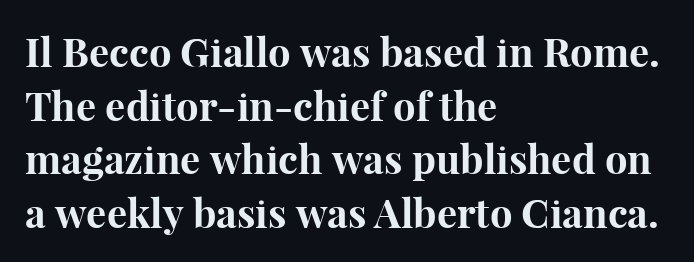
{"serif": "yes", "italic": "no", "bold": "yes", "weight": "bold", "width": "normal", "stroke_contrast": "high", "x_height": "medium", "monospaced": "no", "underline": "no", "align": "left", "line_spacing": "normal", "line_spacing_ratio": 1.34, "letter_spacing": "normal", "letter_spacing_em": 0.0, "glyph_px": 40}
